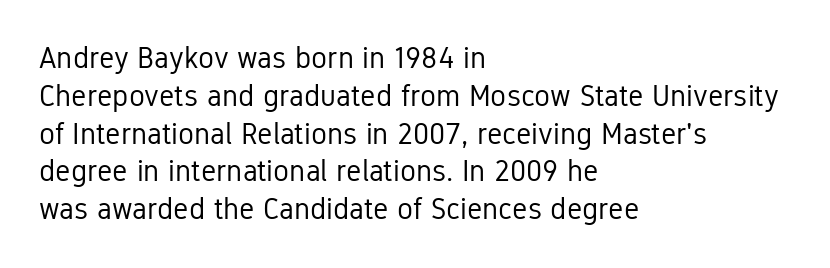
{"serif": "no", "italic": "no", "bold": "no", "weight": "regular", "width": "condensed", "stroke_contrast": "low", "x_height": "medium", "monospaced": "no", "underline": "no", "align": "left", "line_spacing": "normal", "line_spacing_ratio": 1.26, "letter_spacing": "normal", "letter_spacing_em": 0.0, "glyph_px": 30}
